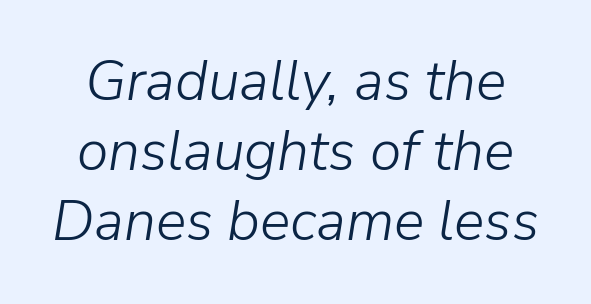
{"italic": "yes", "lean": "right", "slant_degrees": 9, "bold": "no", "weight": "light", "width": "normal", "stroke_contrast": "low", "x_height": "medium", "monospaced": "no", "underline": "no", "line_spacing_ratio": 1.23, "letter_spacing": "normal", "letter_spacing_em": 0.0, "glyph_px": 57}
